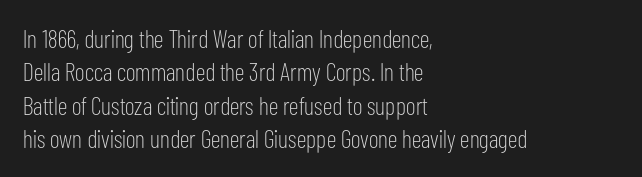
The image shows 25 px text type, upright; set left-aligned, normal line spacing (1.34x), normal letter spacing, not underlined.
